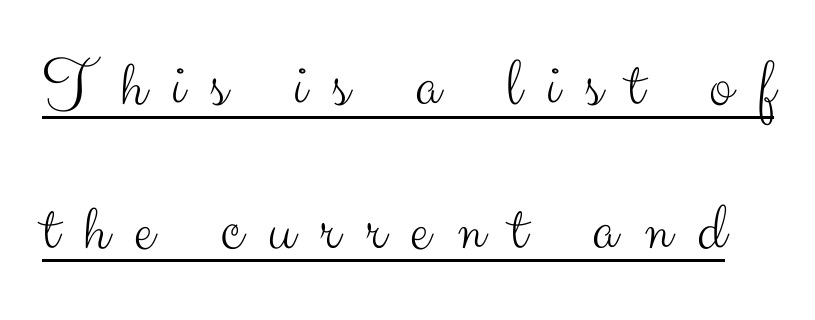
The image shows 69 px light sans-serif type; set loose line spacing (2.08x), unusually wide letter spacing (+0.37 em), underlined; medium stroke contrast and a small x-height.
